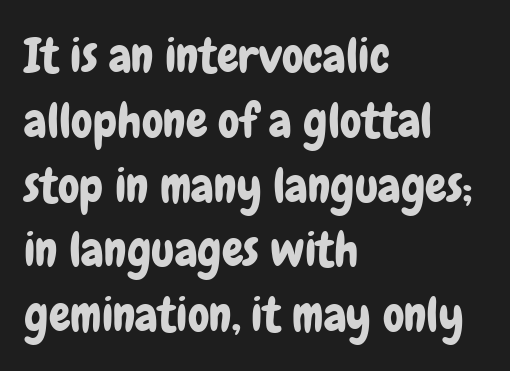
Q: Is the text italic (slanted)? A: No, it is upright.
Q: Is the typeface a serif or a sans-serif typeface? A: Sans-serif.
Q: Is the text underlined? A: No.
Q: How is the paragraph aligned? A: Left-aligned.
Q: Is the spacing between letters normal or unusually wide? A: Normal.
Q: Is the spacing between lines tight, normal or loose? A: Normal.
Q: Width (condensed, normal, or wide)? A: Condensed.
Q: Stroke contrast? A: Low.
Q: x-height? A: Medium.
Q: Monospaced? A: No.
